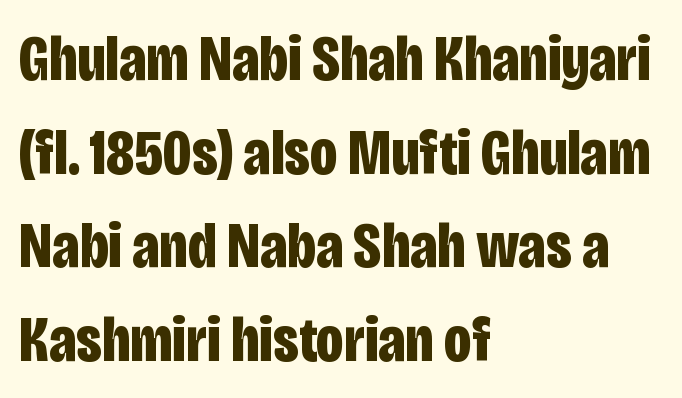
Q: Is the text bold? A: Yes.
Q: Is the text italic (slanted)? A: No, it is upright.
Q: Is the typeface a serif or a sans-serif typeface? A: Sans-serif.
Q: Is the text underlined? A: No.
Q: How is the paragraph aligned? A: Left-aligned.
Q: Is the spacing between letters normal or unusually wide? A: Normal.
Q: Is the spacing between lines tight, normal or loose? A: Normal.
Q: Width (condensed, normal, or wide)? A: Condensed.
Q: Stroke contrast? A: Low.
Q: x-height? A: Large.
Q: Monospaced? A: No.
